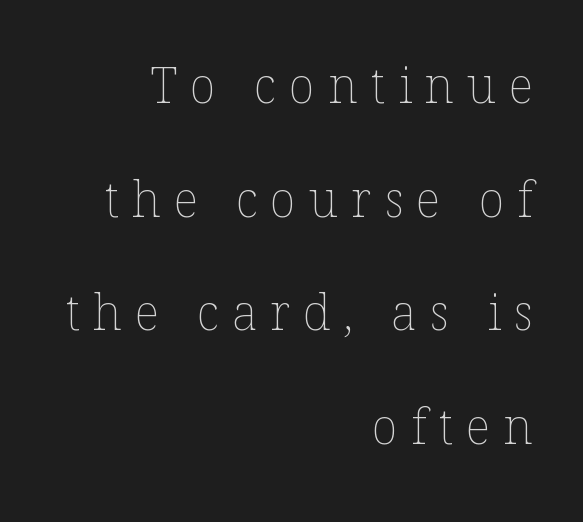
{"italic": "no", "bold": "no", "weight": "thin", "width": "normal", "stroke_contrast": "low", "x_height": "medium", "monospaced": "no", "underline": "no", "align": "right", "line_spacing": "loose", "line_spacing_ratio": 2.32, "letter_spacing": "wide", "letter_spacing_em": 0.26, "glyph_px": 49}
